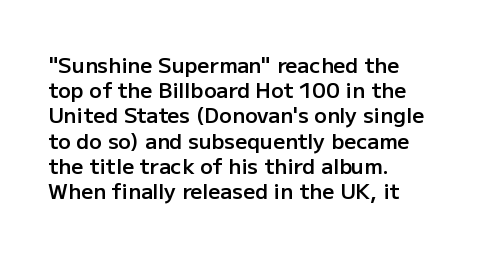
Stems and bowls a touch heavier than normal — semibold. This sample uses plain, unmodified letter spacing. The text block is weighted toward the left margin, trailing off unevenly rightward. Do the letters lean? They stand straight. Beneath every word, the page is bare.
